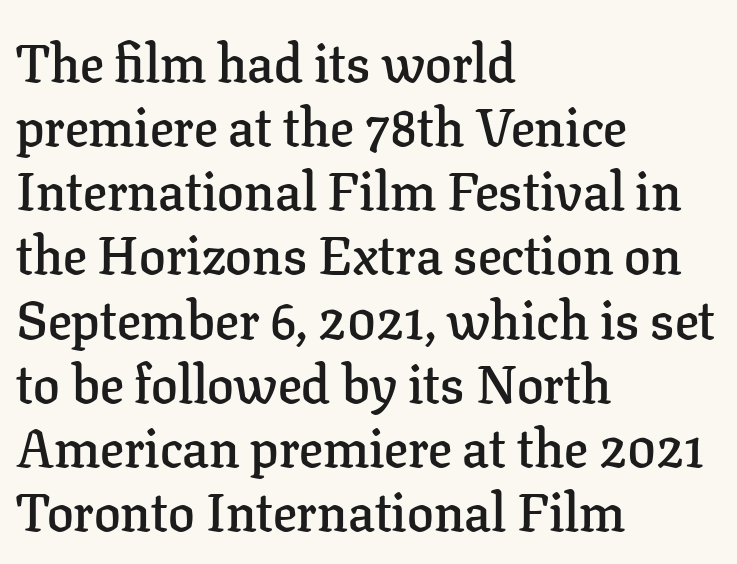
The image shows 53 px semibold serif type, upright; set left-aligned, line spacing 1.21x, normal letter spacing, not underlined; low stroke contrast and a medium x-height.
